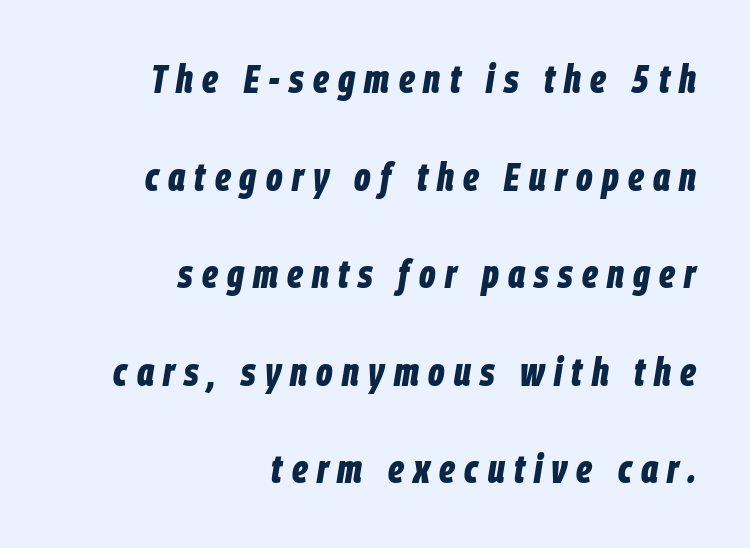
The image shows 40 px bold, condensed type, italic (leaning right); set right-aligned, loose line spacing (2.44x), unusually wide letter spacing (+0.23 em), not underlined; low stroke contrast and a large x-height.
